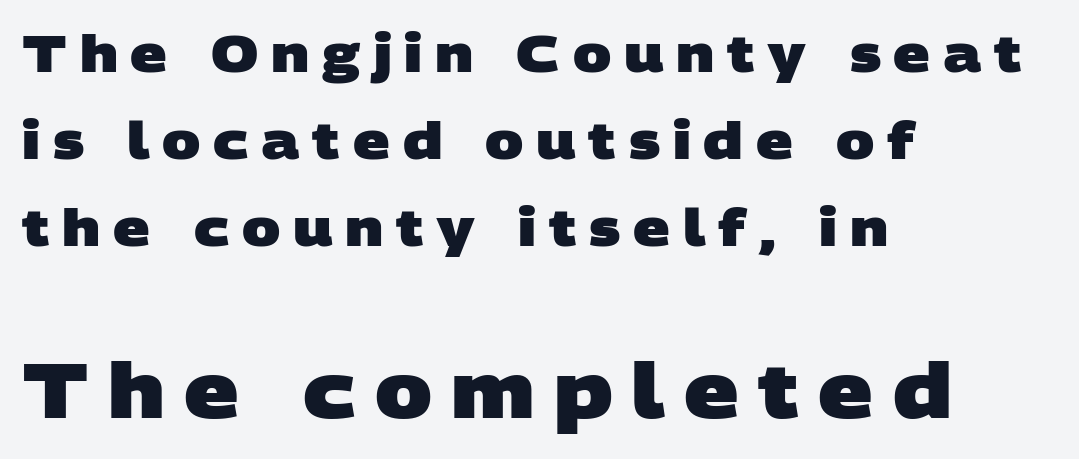
Someone cranked the tracking dial way up on this one. The letters advance in unequal steps, a hallmark of proportional type. Typesetter's note — lower block bumped up in size, upper block left smaller. The foot of each line stays bare and open.
